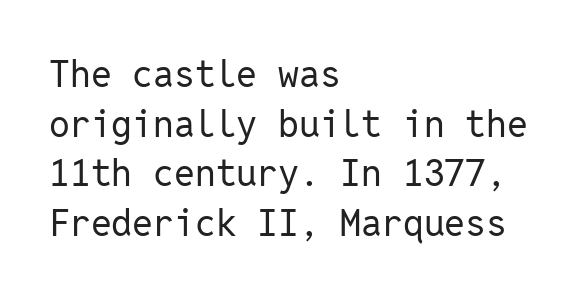
{"serif": "no", "italic": "no", "bold": "no", "weight": "regular", "width": "normal", "stroke_contrast": "low", "x_height": "medium", "monospaced": "yes", "underline": "no", "align": "left", "line_spacing": "normal", "line_spacing_ratio": 1.34, "letter_spacing": "normal", "letter_spacing_em": 0.0, "glyph_px": 37}
